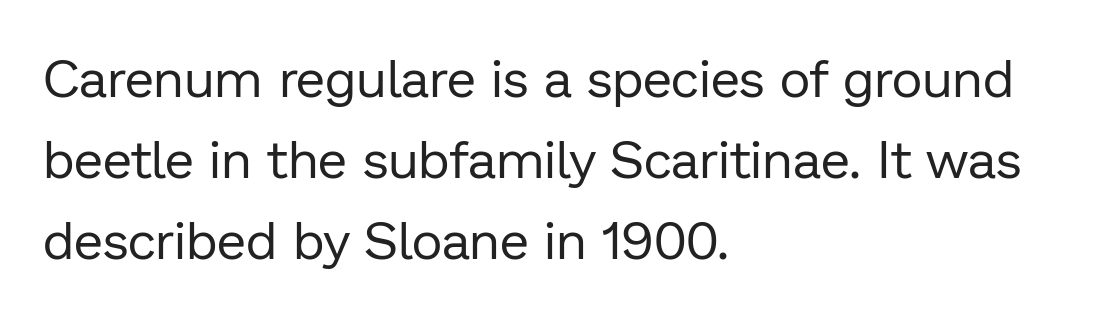
The image shows 53 px regular-weight sans-serif type, upright; set left-aligned, normal line spacing (1.53x), normal letter spacing, not underlined; low stroke contrast and a medium x-height.
